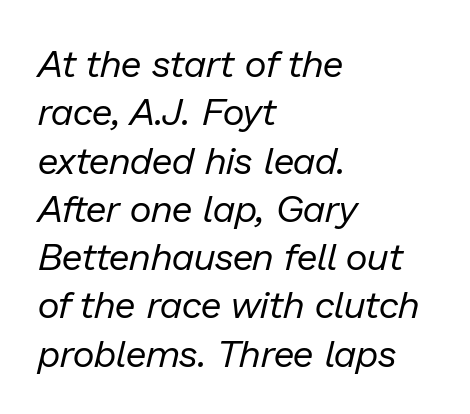
Q: Is the text bold? A: No.
Q: Is the text italic (slanted)? A: Yes, it leans right by about 13 degrees.
Q: Is the text underlined? A: No.
Q: How is the paragraph aligned? A: Left-aligned.
Q: Is the spacing between letters normal or unusually wide? A: Normal.
Q: Is the spacing between lines tight, normal or loose? A: Normal.
Q: Width (condensed, normal, or wide)? A: Normal.
Q: Stroke contrast? A: Low.
Q: x-height? A: Medium.
Q: Monospaced? A: No.
